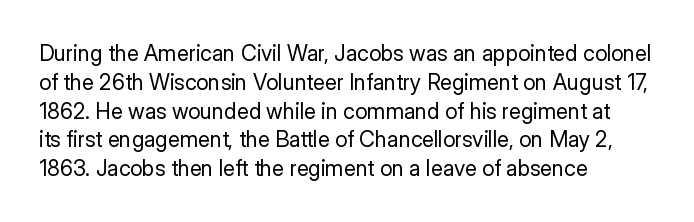
{"italic": "no", "bold": "no", "underline": "no", "align": "left", "line_spacing": "normal", "line_spacing_ratio": 1.31, "letter_spacing": "normal", "letter_spacing_em": 0.0, "glyph_px": 22}
